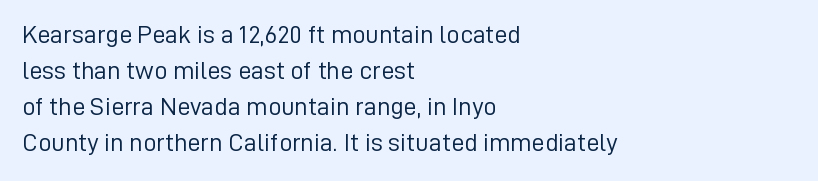
Teacher's note: observe the even left margin — that is flush-left alignment. Students, note that the glyphs here touch the page at normal intervals. Do the letters lean? They stand straight. Descenders hang freely into open space. Stem width sits at or under what a default text font uses.
